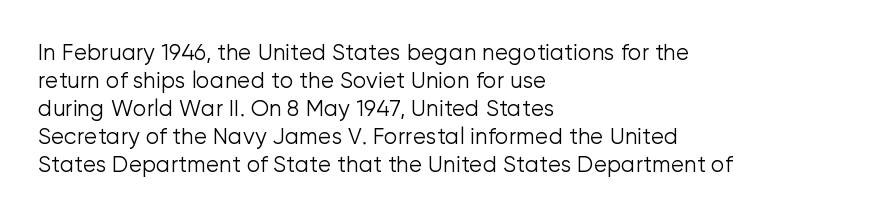
{"italic": "no", "bold": "no", "underline": "no", "align": "left", "line_spacing": "normal", "line_spacing_ratio": 1.27, "letter_spacing": "normal", "letter_spacing_em": 0.0, "glyph_px": 22}
